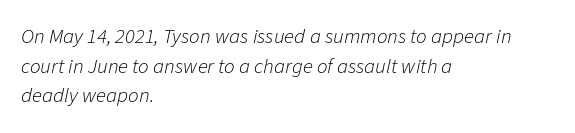
Honestly, the row spacing looks completely unremarkable. The lines are quadded left. These lines keep a tight, regular rhythm from letter to letter. Descenders are the only things crossing below the line. This is oblique type, the kind used for emphasis or titles.
